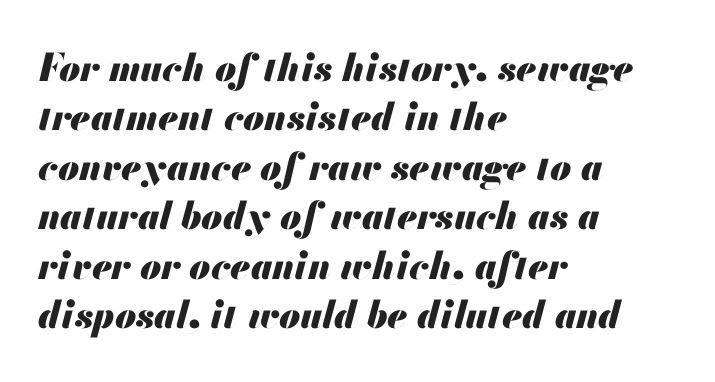
This is oblique type, the kind used for emphasis or titles. In terms of leading, this rendering sits right in the middle. Anything drawn beneath the words? Only blank space. Emphasis by weight is at full strength: bold.
